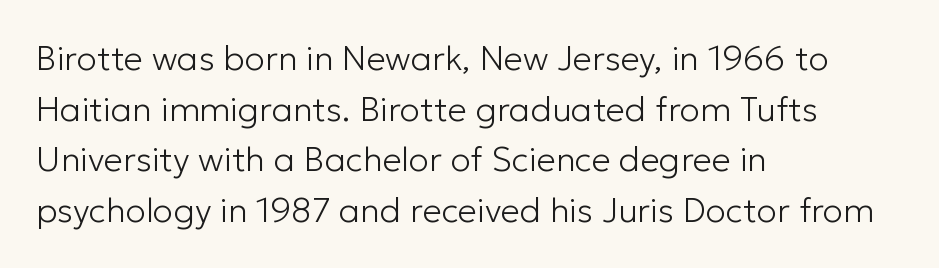
Q: Is the text bold? A: No.
Q: Is the text italic (slanted)? A: No, it is upright.
Q: Is the typeface a serif or a sans-serif typeface? A: Sans-serif.
Q: Is the text underlined? A: No.
Q: How is the paragraph aligned? A: Left-aligned.
Q: Is the spacing between letters normal or unusually wide? A: Normal.
Q: Is the spacing between lines tight, normal or loose? A: Normal.
Q: Width (condensed, normal, or wide)? A: Normal.
Q: Stroke contrast? A: Low.
Q: x-height? A: Medium.
Q: Monospaced? A: No.
